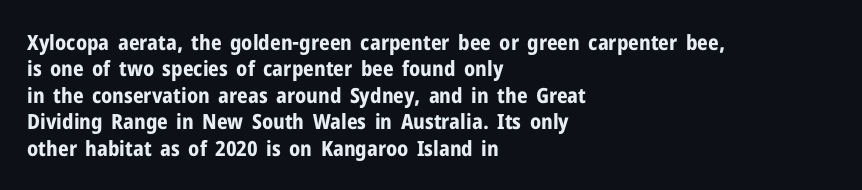
The image shows 21 px bold type, upright; set left-aligned, normal line spacing (1.26x), normal letter spacing, not underlined.
